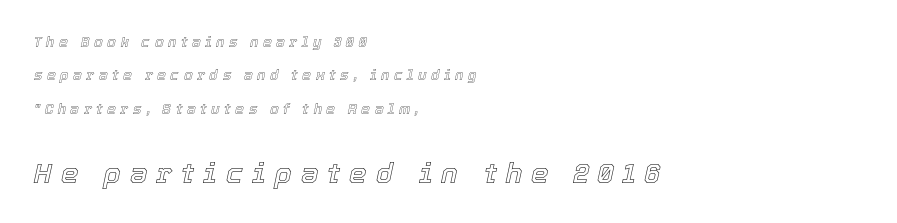
There is plenty of visible air inserted between adjacent glyphs. In this sample the second text group is rendered at the bigger scale. The leading is generous, giving the passage an open texture. The typography opts for an oblique posture over an upright one. Check the space under the baseline: it is left empty.
